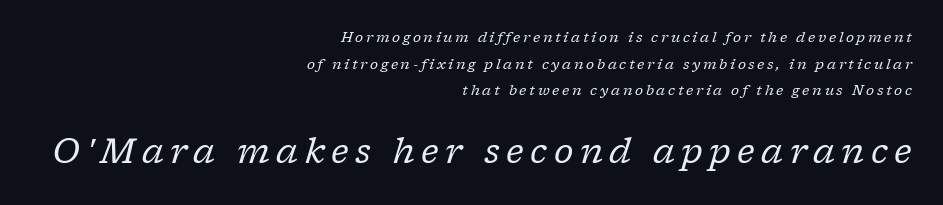
The image shows 34 px regular-weight serif type, italic (leaning right); set right-aligned, loose line spacing (1.91x), not underlined; the second (bottom) block is 2.43x larger; low stroke contrast and a medium x-height.
